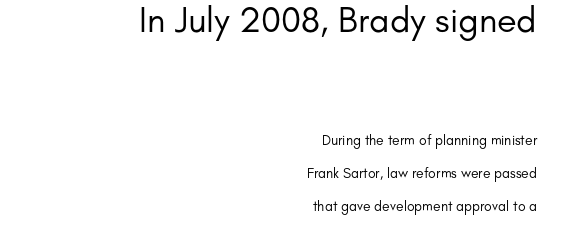
Q: Is the text bold? A: No.
Q: Is the text italic (slanted)? A: No, it is upright.
Q: Is the typeface a serif or a sans-serif typeface? A: Sans-serif.
Q: Is the text underlined? A: No.
Q: How is the paragraph aligned? A: Right-aligned.
Q: Is the spacing between letters normal or unusually wide? A: Normal.
Q: Is the spacing between lines tight, normal or loose? A: Loose.
Q: Which block of text is set in a larger size, the first (top) or the second (bottom)? A: The first (top) one.
Q: Width (condensed, normal, or wide)? A: Normal.
Q: Stroke contrast? A: Low.
Q: x-height? A: Small.
Q: Monospaced? A: No.
